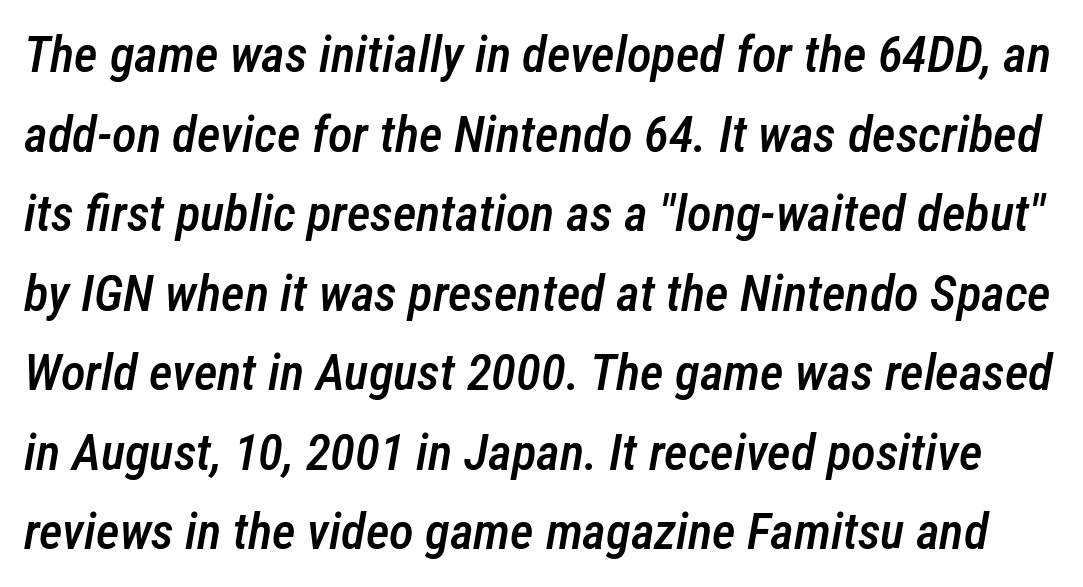
The image shows 51 px semibold, condensed type, italic (leaning right); set normal line spacing (1.56x), normal letter spacing, not underlined; low stroke contrast and a medium x-height.
